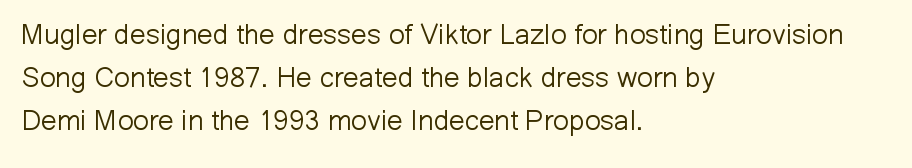
The image shows 28 px light sans-serif type, upright; set left-aligned, normal line spacing (1.54x), normal letter spacing, not underlined; low stroke contrast and a medium x-height.
